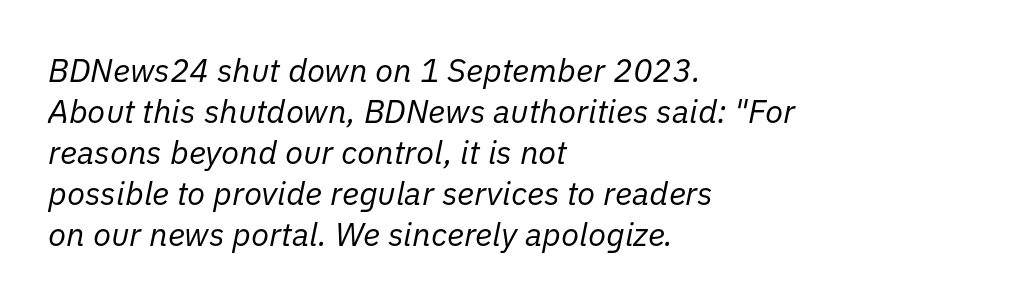
{"italic": "yes", "lean": "right", "slant_degrees": 11, "bold": "no", "weight": "regular", "width": "normal", "stroke_contrast": "low", "x_height": "medium", "monospaced": "no", "underline": "no", "align": "left", "line_spacing_ratio": 1.24, "letter_spacing": "normal", "letter_spacing_em": 0.0, "glyph_px": 33}
